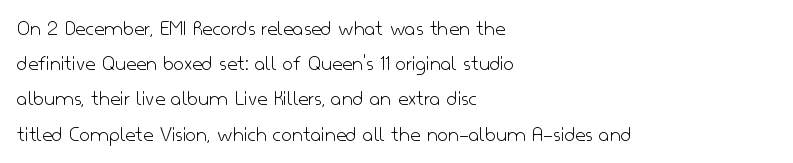
Q: Is the text bold? A: No.
Q: Is the text italic (slanted)? A: No, it is upright.
Q: Is the text underlined? A: No.
Q: How is the paragraph aligned? A: Left-aligned.
Q: Is the spacing between letters normal or unusually wide? A: Normal.
Q: Is the spacing between lines tight, normal or loose? A: Normal.
